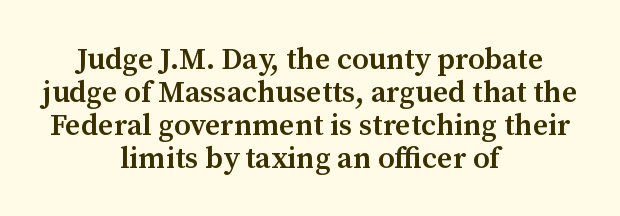
{"serif": "yes", "italic": "no", "bold": "semi", "weight": "semibold", "width": "normal", "stroke_contrast": "medium", "x_height": "medium", "monospaced": "no", "underline": "no", "align": "center", "line_spacing": "tight", "line_spacing_ratio": 1.1, "letter_spacing": "normal", "letter_spacing_em": 0.0, "glyph_px": 30}
